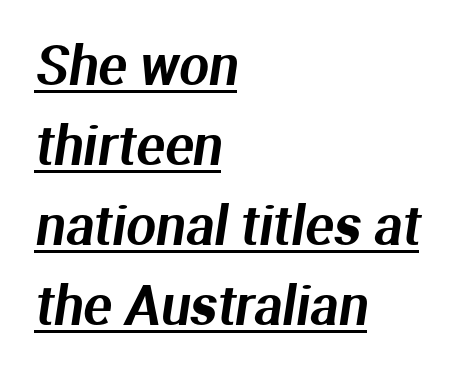
Tracking value appears to be zero — textbook default spacing. What kind of face is this? One without serifs — a sans. Varying glyph widths throughout — classic text-font behaviour. These lines stack with their left ends in a neat column. These characters rest on top of a visible drawn line.
